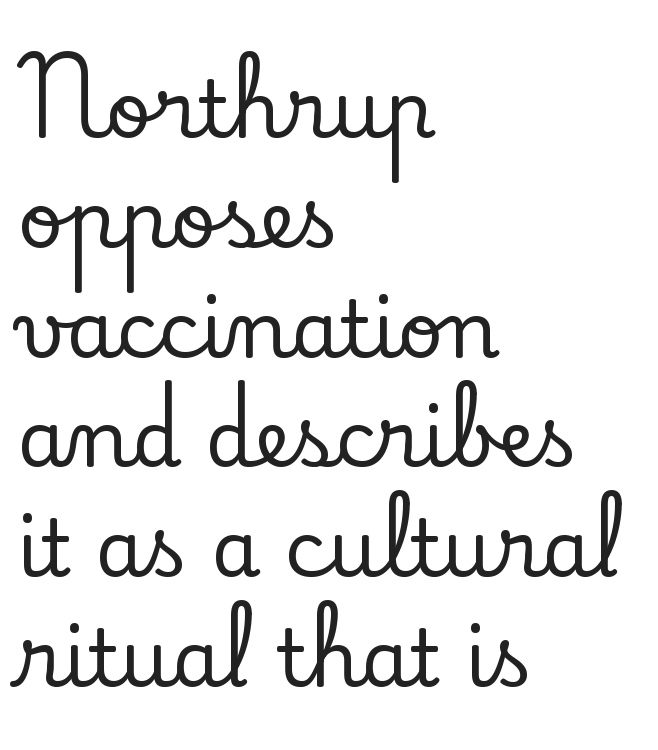
The image shows 79 px serif type, upright; set left-aligned, normal line spacing (1.39x), normal letter spacing, not underlined; low stroke contrast and a small x-height.
